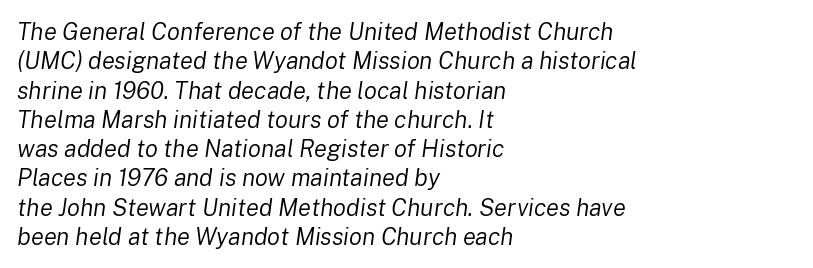
{"italic": "yes", "lean": "right", "slant_degrees": 8, "bold": "no", "underline": "no", "align": "left", "line_spacing_ratio": 1.22, "letter_spacing": "normal", "letter_spacing_em": 0.0, "glyph_px": 24}
